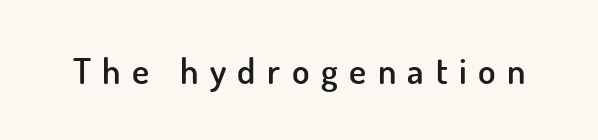
Q: Is the text bold? A: Semi-bold.
Q: Is the text italic (slanted)? A: No, it is upright.
Q: Is the typeface a serif or a sans-serif typeface? A: Sans-serif.
Q: Is the text underlined? A: No.
Q: Is the spacing between letters normal or unusually wide? A: Unusually wide.
Q: Width (condensed, normal, or wide)? A: Normal.
Q: Stroke contrast? A: Low.
Q: x-height? A: Small.
Q: Monospaced? A: No.
